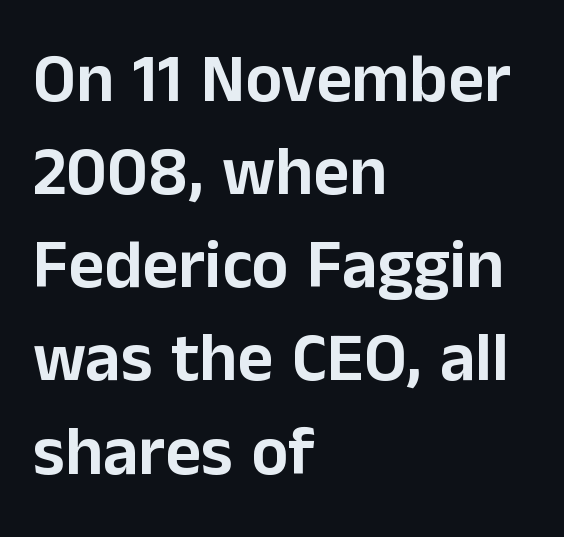
{"serif": "no", "italic": "no", "width": "normal", "stroke_contrast": "low", "x_height": "medium", "monospaced": "no", "underline": "no", "align": "left", "line_spacing": "normal", "line_spacing_ratio": 1.35, "letter_spacing": "normal", "letter_spacing_em": 0.0, "glyph_px": 69}
